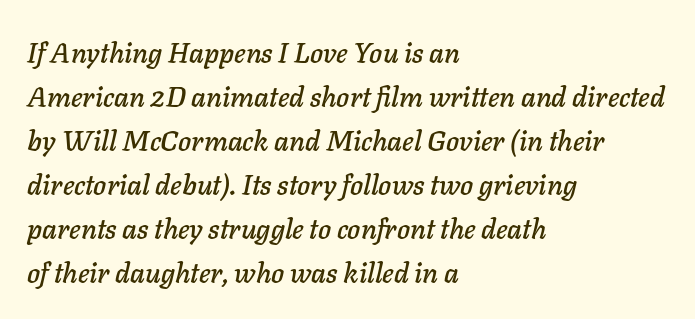
Q: Is the text italic (slanted)? A: Yes, it leans right by about 11 degrees.
Q: Is the text underlined? A: No.
Q: How is the paragraph aligned? A: Left-aligned.
Q: Is the spacing between letters normal or unusually wide? A: Normal.
Q: Is the spacing between lines tight, normal or loose? A: Normal.
Q: Width (condensed, normal, or wide)? A: Normal.
Q: Stroke contrast? A: Low.
Q: x-height? A: Medium.
Q: Monospaced? A: No.
